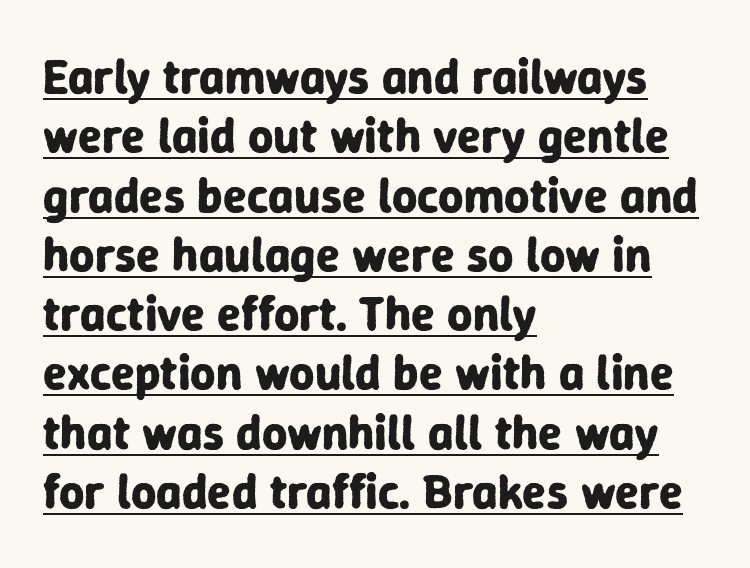
{"serif": "no", "italic": "no", "bold": "yes", "weight": "bold", "width": "normal", "stroke_contrast": "low", "x_height": "medium", "monospaced": "no", "underline": "yes", "align": "left", "line_spacing_ratio": 1.21, "letter_spacing": "normal", "letter_spacing_em": 0.0, "glyph_px": 49}
